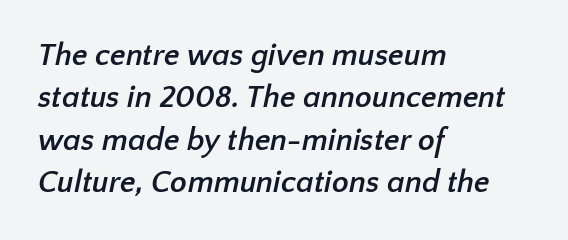
Q: Is the text bold? A: Yes.
Q: Is the typeface a serif or a sans-serif typeface? A: Sans-serif.
Q: Is the text underlined? A: No.
Q: How is the paragraph aligned? A: Left-aligned.
Q: Is the spacing between letters normal or unusually wide? A: Normal.
Q: Is the spacing between lines tight, normal or loose? A: Normal.
Q: Width (condensed, normal, or wide)? A: Normal.
Q: Stroke contrast? A: Low.
Q: x-height? A: Medium.
Q: Monospaced? A: No.
